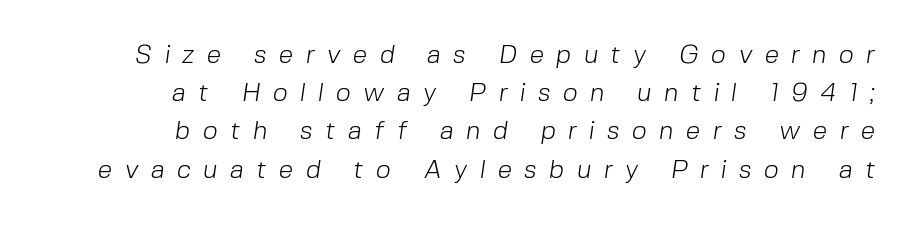
{"bold": "no", "underline": "no", "align": "right", "line_spacing": "normal", "line_spacing_ratio": 1.47, "letter_spacing": "wide", "letter_spacing_em": 0.48, "glyph_px": 26}
